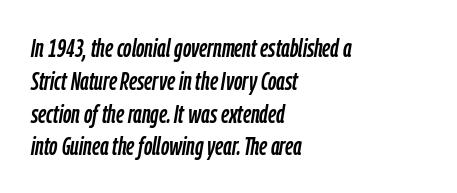
{"italic": "yes", "lean": "right", "slant_degrees": 9, "underline": "no", "align": "left", "line_spacing": "normal", "line_spacing_ratio": 1.26, "letter_spacing": "normal", "letter_spacing_em": 0.0, "glyph_px": 26}
